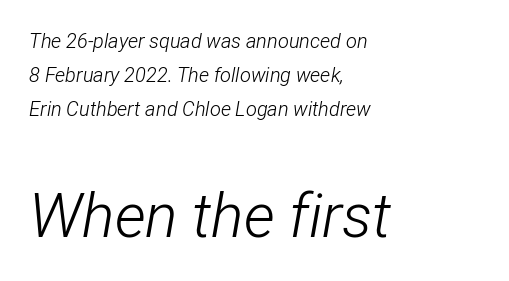
A clean baseline with only descenders dipping below it. Tracking here is standard; glyphs follow each other at the usual distance. The letterforms sit at book weight or below. The letters are slanted; this is an italic face. Block two is the big one; block one sits smaller above it.
